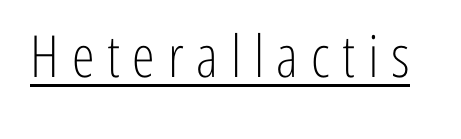
The image shows 58 px light, condensed sans-serif type, upright; set unusually wide letter spacing (+0.22 em), underlined; low stroke contrast and a medium x-height.
